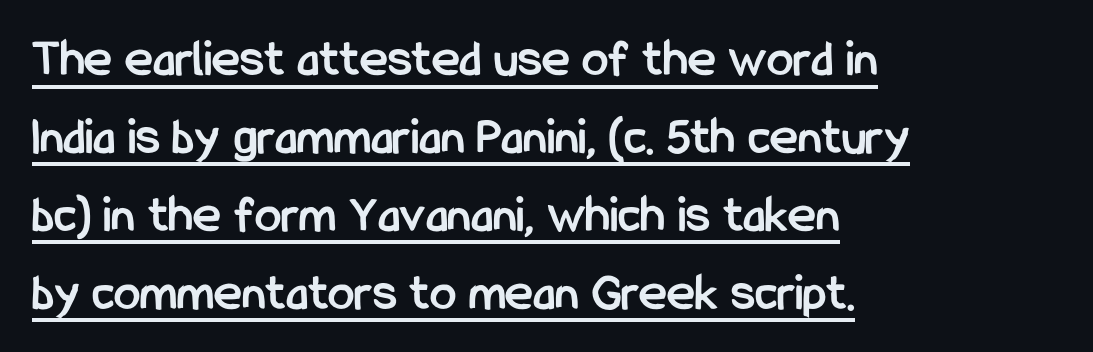
The image shows 53 px semibold, condensed sans-serif type, upright; set left-aligned, normal line spacing (1.47x), normal letter spacing, underlined; low stroke contrast and a medium x-height.
